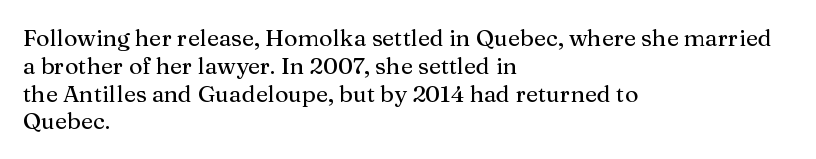
Here the glyphs are tracked normally, forming tight word shapes. The specimen omits any rule beneath the text block's lines. Vertical strokes here are truly vertical. The lines in this sample share a left origin and differ only in where they stop.
